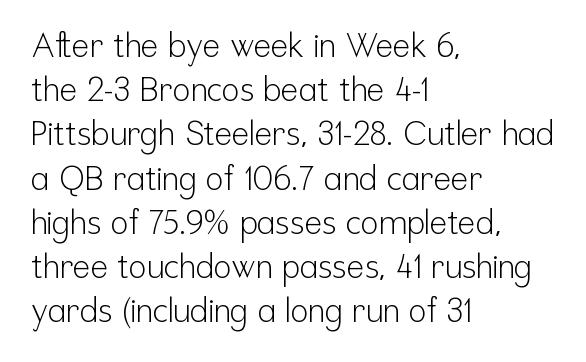
Q: Is the text bold? A: No.
Q: Is the text italic (slanted)? A: No, it is upright.
Q: Is the typeface a serif or a sans-serif typeface? A: Sans-serif.
Q: Is the text underlined? A: No.
Q: How is the paragraph aligned? A: Left-aligned.
Q: Is the spacing between letters normal or unusually wide? A: Normal.
Q: Is the spacing between lines tight, normal or loose? A: Normal.
Q: Width (condensed, normal, or wide)? A: Condensed.
Q: Stroke contrast? A: Low.
Q: x-height? A: Medium.
Q: Monospaced? A: No.
